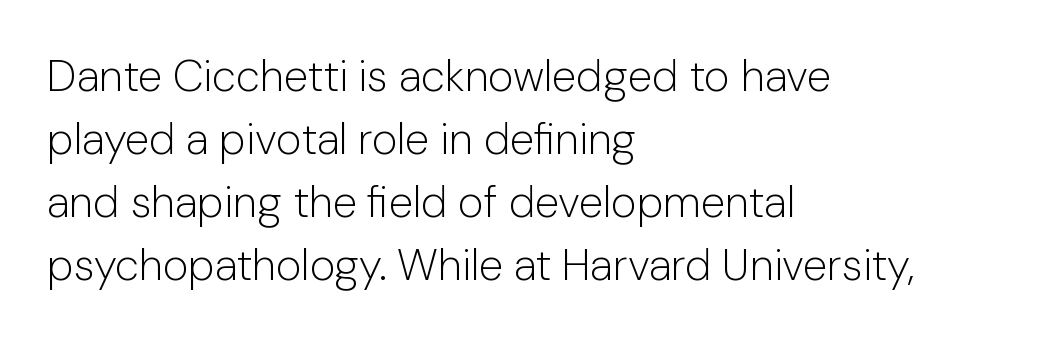
The image shows 44 px light sans-serif type, upright; set left-aligned, normal line spacing (1.43x), normal letter spacing, not underlined; low stroke contrast and a medium x-height.
